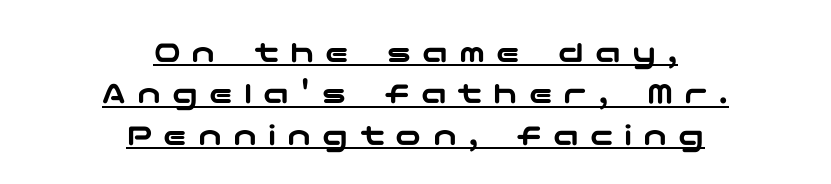
Q: Is the text italic (slanted)? A: No, it is upright.
Q: Is the typeface a serif or a sans-serif typeface? A: Sans-serif.
Q: Is the text underlined? A: Yes.
Q: How is the paragraph aligned? A: Centered.
Q: Is the spacing between letters normal or unusually wide? A: Unusually wide.
Q: Is the spacing between lines tight, normal or loose? A: Normal.
Q: Width (condensed, normal, or wide)? A: Wide.
Q: Stroke contrast? A: Low.
Q: x-height? A: Medium.
